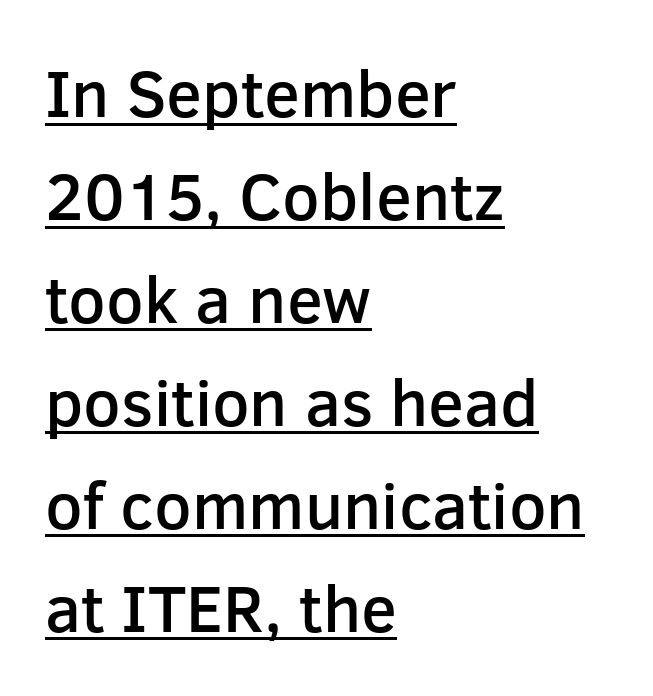
The image shows 66 px semibold sans-serif type, upright; set left-aligned, normal line spacing (1.56x), normal letter spacing, underlined; low stroke contrast and a medium x-height.
